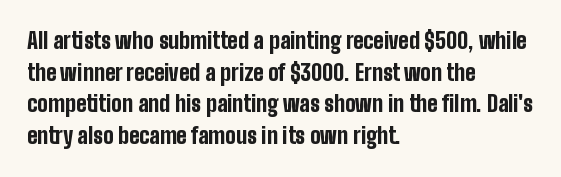
Beneath every word, the page is bare. Successive baselines arrive at the customary interval. It's the straight-up-and-down kind of type. Which margin do the lines hug? The left one — the right edge is uneven. Thick stems and heavy bowls — unmistakably bold.
